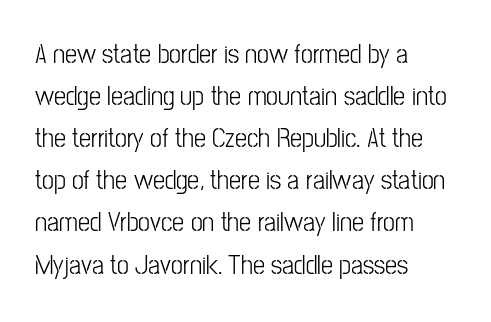
Q: Is the text bold? A: No.
Q: Is the text italic (slanted)? A: No, it is upright.
Q: Is the text underlined? A: No.
Q: How is the paragraph aligned? A: Left-aligned.
Q: Is the spacing between letters normal or unusually wide? A: Normal.
Q: Is the spacing between lines tight, normal or loose? A: Normal.
